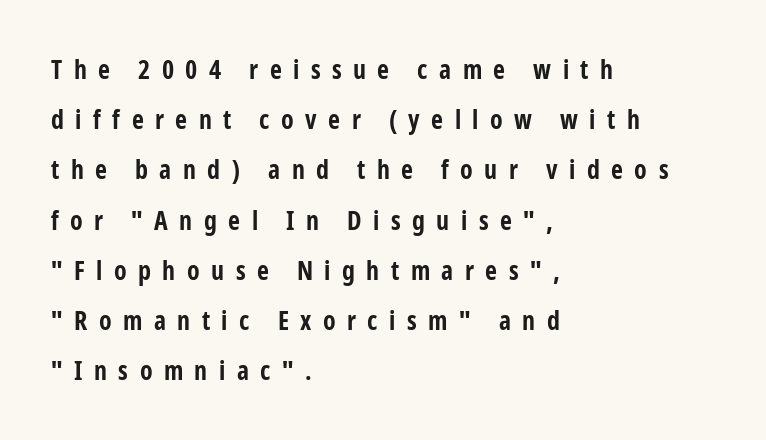
Glance below the letters and you will spot only blank space. Heavy-handed strokes throughout: this text is bold. In CSS terms this would be text-align: left. Horizontal bands of white between lines are thick stripes.
